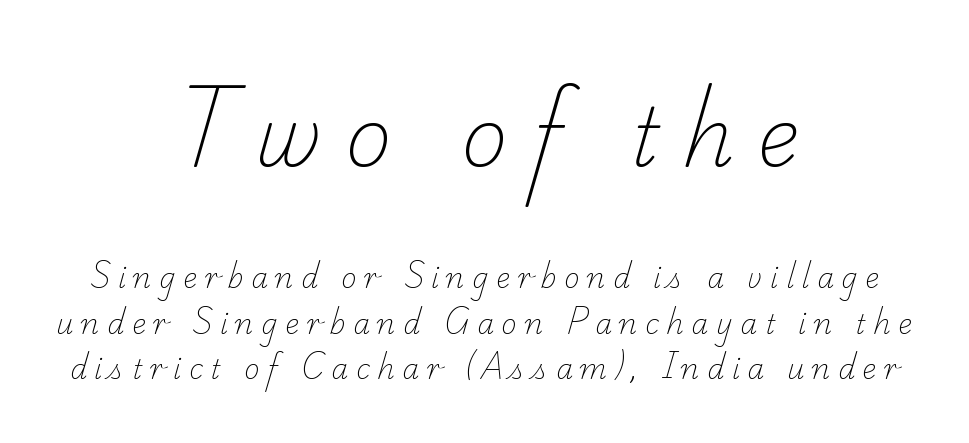
The image shows 80 px light serif type; set centered, normal line spacing (1.68x), unusually wide letter spacing (+0.28 em), not underlined; the first (top) block is 2.96x larger; low stroke contrast and a small x-height.
